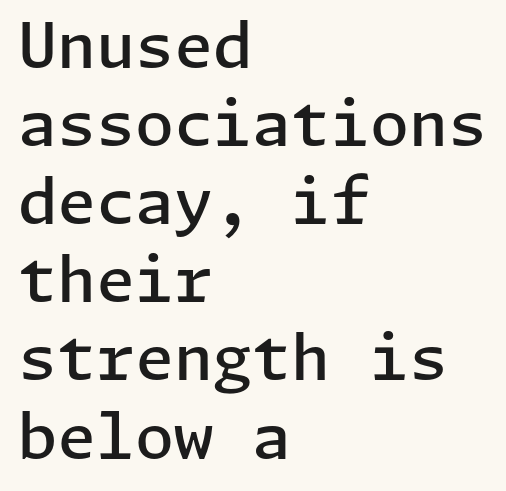
{"serif": "no", "italic": "no", "bold": "semi", "weight": "semibold", "width": "normal", "stroke_contrast": "low", "x_height": "medium", "underline": "no", "align": "left", "line_spacing_ratio": 1.24, "letter_spacing": "normal", "letter_spacing_em": 0.0, "glyph_px": 63}
